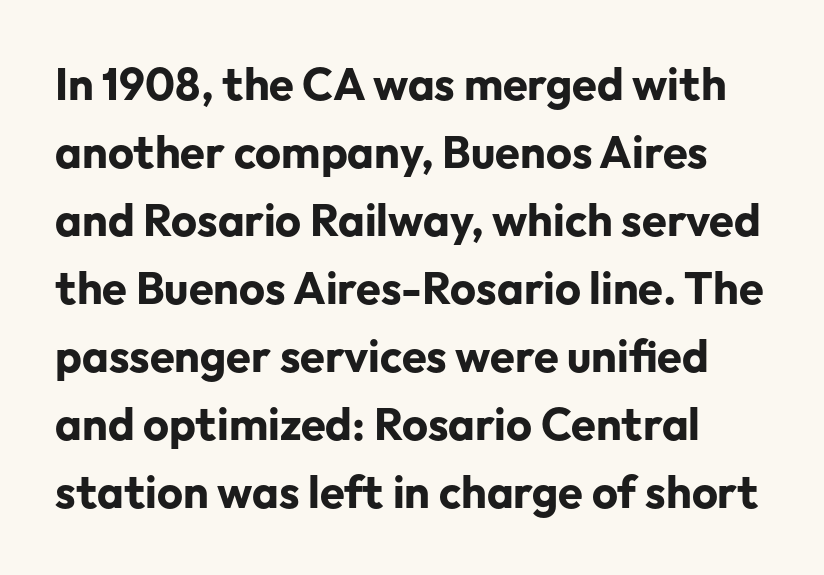
Q: Is the text bold? A: Yes.
Q: Is the text italic (slanted)? A: No, it is upright.
Q: Is the typeface a serif or a sans-serif typeface? A: Sans-serif.
Q: Is the text underlined? A: No.
Q: Is the spacing between letters normal or unusually wide? A: Normal.
Q: Is the spacing between lines tight, normal or loose? A: Normal.
Q: Width (condensed, normal, or wide)? A: Normal.
Q: Stroke contrast? A: Low.
Q: x-height? A: Medium.
Q: Monospaced? A: No.
